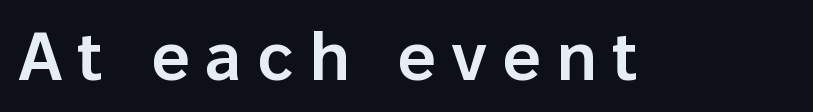
Q: Is the text bold? A: Semi-bold.
Q: Is the text italic (slanted)? A: No, it is upright.
Q: Is the typeface a serif or a sans-serif typeface? A: Sans-serif.
Q: Is the text underlined? A: No.
Q: Is the spacing between letters normal or unusually wide? A: Unusually wide.
Q: Width (condensed, normal, or wide)? A: Normal.
Q: Stroke contrast? A: Low.
Q: x-height? A: Medium.
Q: Monospaced? A: No.
